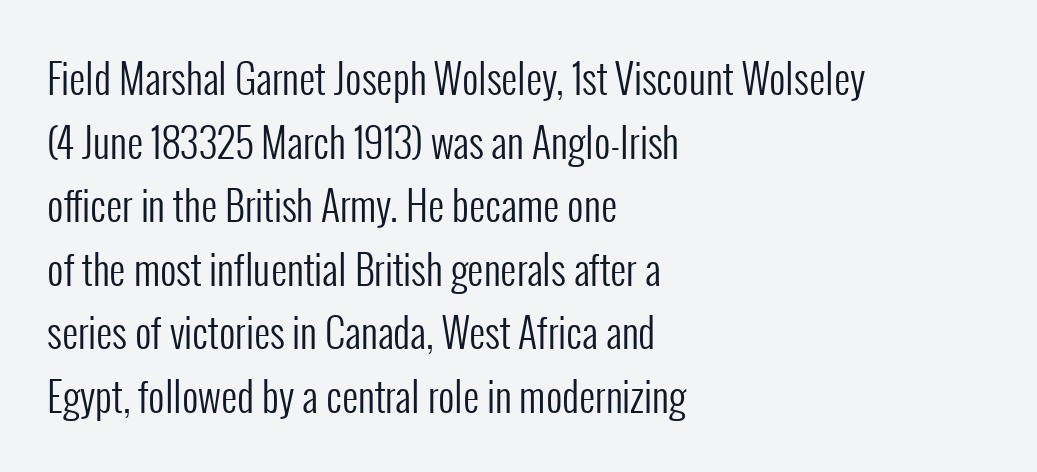
The image shows 40 px regular-weight, condensed sans-serif type, upright; set left-aligned, normal line spacing (1.59x), normal letter spacing, not underlined; low stroke contrast and a medium x-height.
